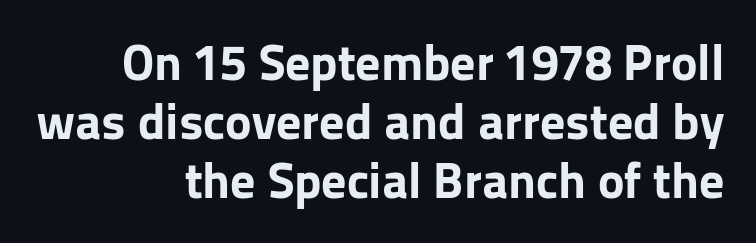
The passage shown is typed in a proportional face where columns would drift. Spacing between characters is what you'd get straight out of the box. Stroke terminals: plain, sans-serif. Typesetter's note: full bold, strokes at maximum text heaviness. Short and long lines alike share a common ending point at right. If you drew a line through each stem, it would be perfectly vertical.
